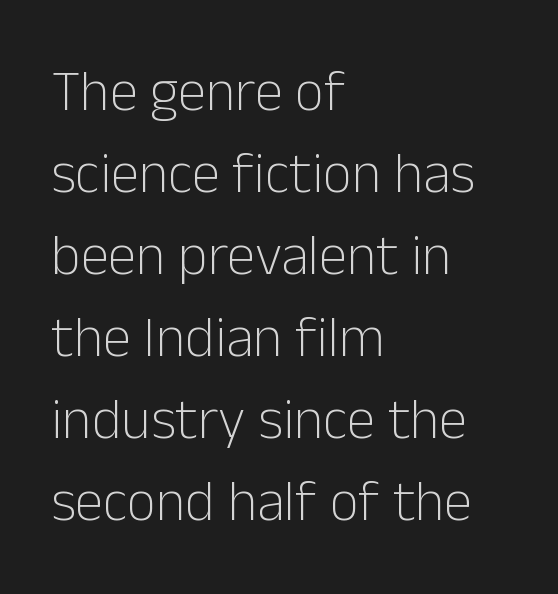
No chunkiness to these letters — they're not bold. One-word summary of the alignment: left. Do the characters align in a grid? No, the font is proportional. No extra tracking has been applied to these lines.
